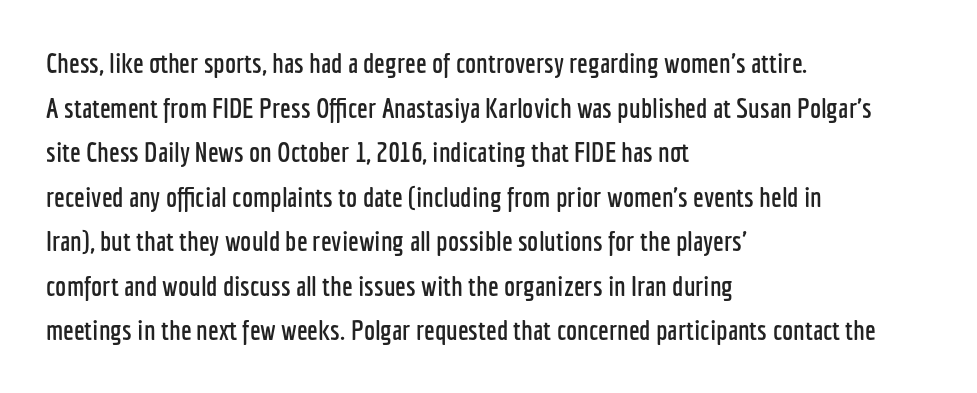
Q: Is the text italic (slanted)? A: No, it is upright.
Q: Is the typeface a serif or a sans-serif typeface? A: Sans-serif.
Q: Is the text underlined? A: No.
Q: How is the paragraph aligned? A: Left-aligned.
Q: Is the spacing between letters normal or unusually wide? A: Normal.
Q: Is the spacing between lines tight, normal or loose? A: Normal.
Q: Width (condensed, normal, or wide)? A: Condensed.
Q: Stroke contrast? A: Low.
Q: x-height? A: Medium.
Q: Monospaced? A: No.
